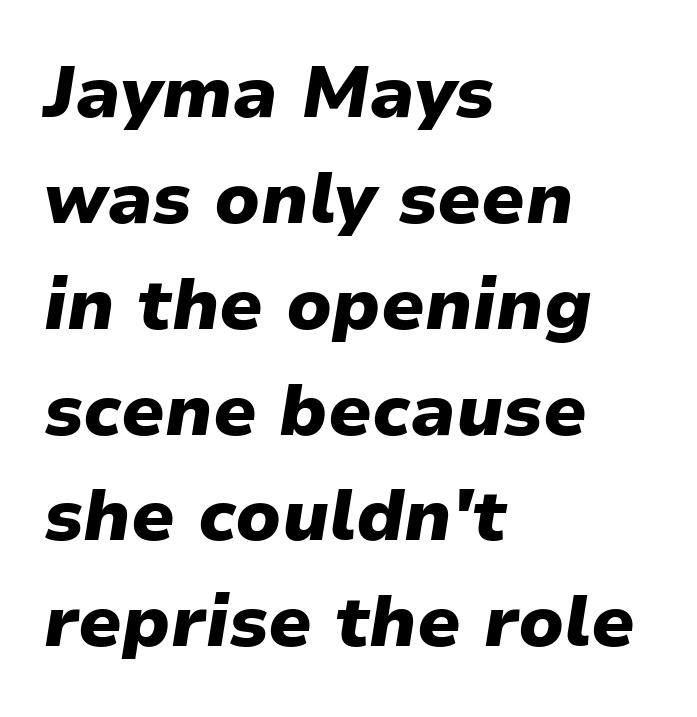
Only glyphs here, with clear space below each row. As a designer I'd log this as weight 700, bold. Reading down the column, the eye jumps a familiar distance to each next line. The typesetter chose a ragged-right arrangement here. Is this a fixed-width face? No — the glyphs have proportional, varying widths. Honestly, the letter spacing is just normal — you wouldn't notice it.
